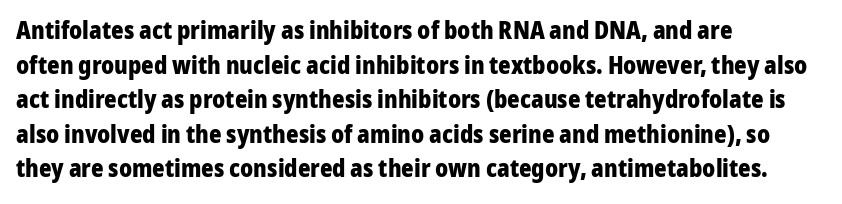
The image shows 24 px bold type, upright; set left-aligned, normal line spacing (1.44x), normal letter spacing, not underlined.
